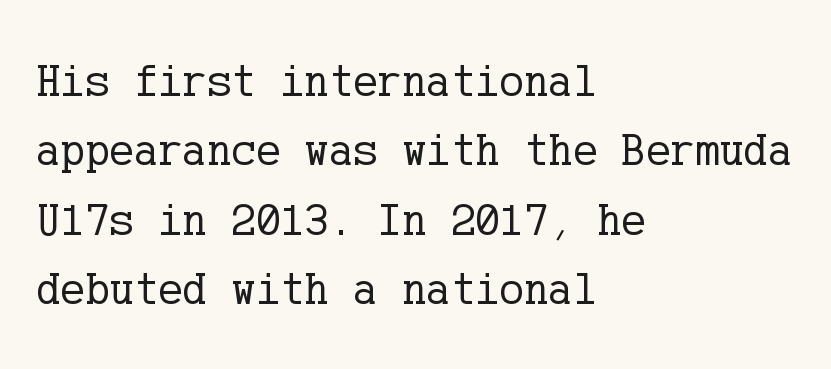
{"serif": "yes", "italic": "no", "bold": "no", "weight": "regular", "width": "normal", "stroke_contrast": "low", "x_height": "medium", "underline": "no", "align": "left", "line_spacing": "normal", "line_spacing_ratio": 1.51, "letter_spacing": "normal", "letter_spacing_em": 0.0, "glyph_px": 46}
